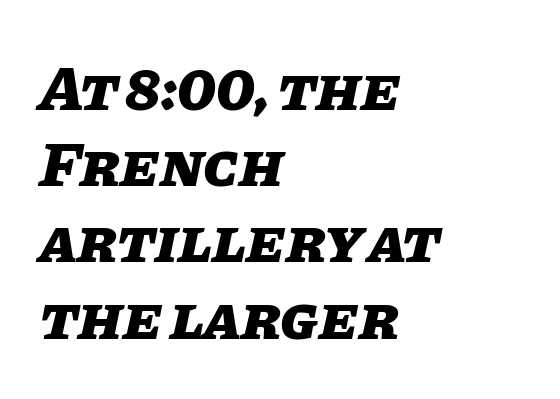
{"italic": "yes", "lean": "right", "slant_degrees": 11, "bold": "yes", "weight": "heavy", "width": "normal", "stroke_contrast": "low", "x_height": "large", "monospaced": "no", "underline": "no", "align": "left", "line_spacing_ratio": 1.21, "letter_spacing": "normal", "letter_spacing_em": 0.0, "glyph_px": 63}
